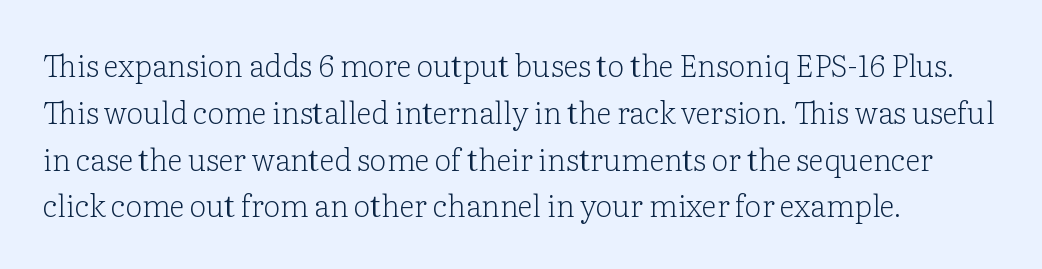
The image shows 30 px light serif type, upright; set left-aligned, normal line spacing (1.56x), normal letter spacing, not underlined; low stroke contrast and a medium x-height.
